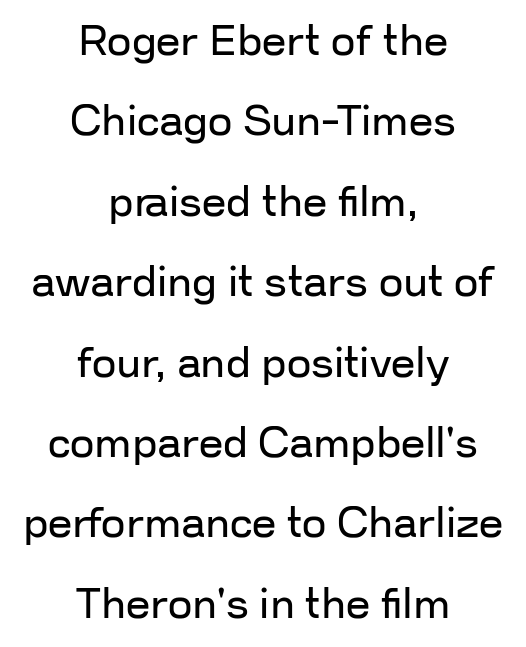
A bare baseline throughout the passage. The weight would be labelled regular, book, light, or lighter still. Here the designer chose a conventional face with non-uniform glyph widths. These lines are centered, leaving both edges ragged. Does the lettering tilt? It doesn't — this is upright.
